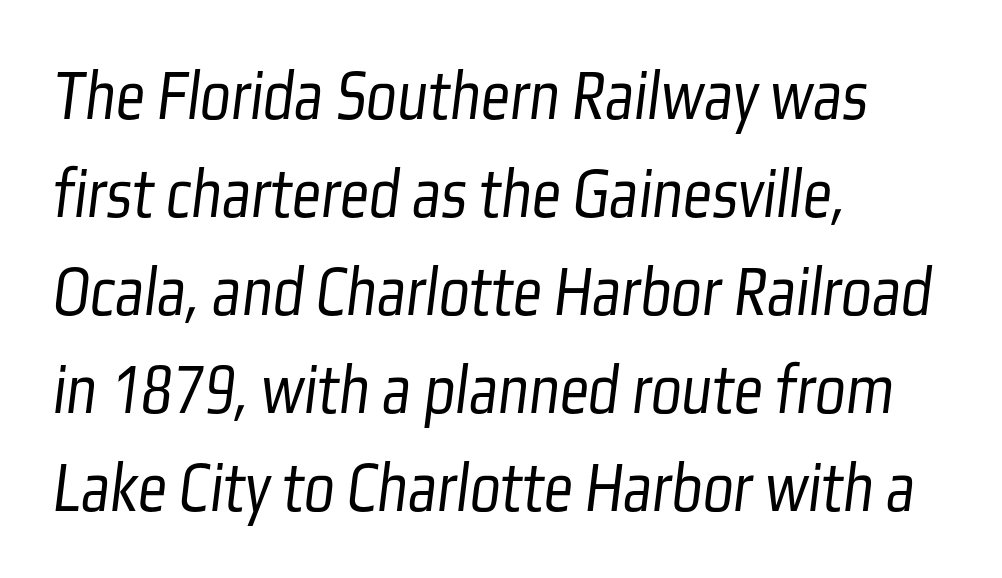
{"serif": "no", "bold": "no", "weight": "light", "width": "condensed", "stroke_contrast": "low", "x_height": "medium", "monospaced": "no", "underline": "no", "align": "left", "line_spacing": "normal", "line_spacing_ratio": 1.36, "letter_spacing": "normal", "letter_spacing_em": 0.0, "glyph_px": 72}
